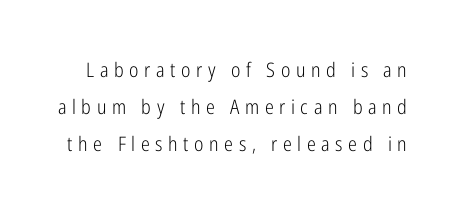
Q: Is the text bold? A: No.
Q: Is the text italic (slanted)? A: No, it is upright.
Q: Is the text underlined? A: No.
Q: Is the spacing between letters normal or unusually wide? A: Unusually wide.
